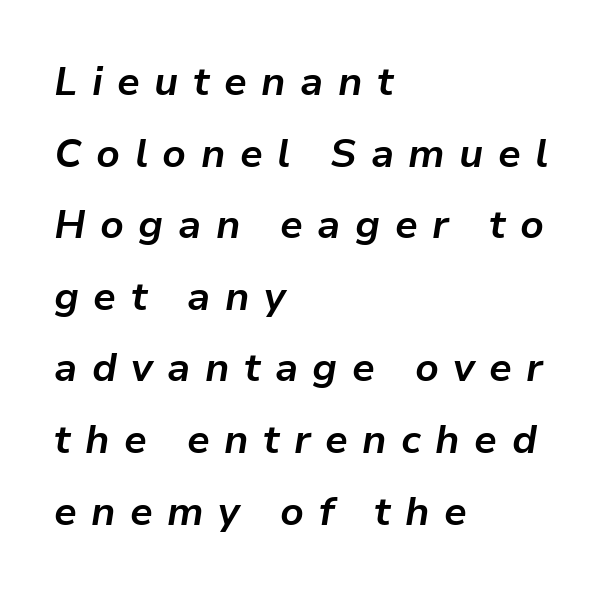
Is the type bold? Yes — the strokes are clearly thick and heavy. The passage shown is typed in a proportional face where columns would drift. In terms of posture, this sample is oblique. Caption: multi-line text, flush left, ragged right. Look at the tracking — it's clearly loosened, letters drifting apart.
